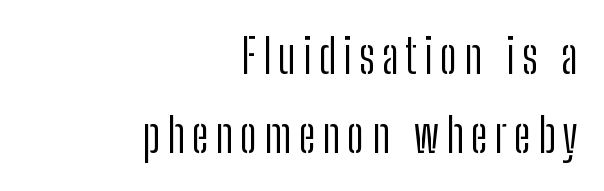
{"serif": "no", "italic": "no", "bold": "no", "weight": "light", "width": "condensed", "stroke_contrast": "low", "x_height": "medium", "monospaced": "no", "underline": "no", "align": "right", "line_spacing": "normal", "line_spacing_ratio": 1.65, "glyph_px": 48}
